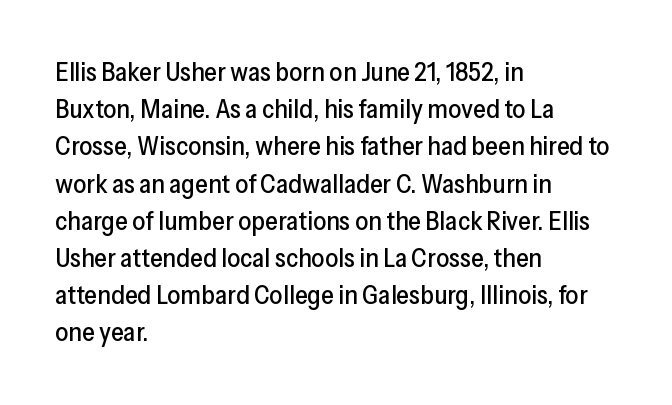
The image shows 26 px text type, upright; set left-aligned, normal line spacing (1.43x), normal letter spacing, not underlined.
